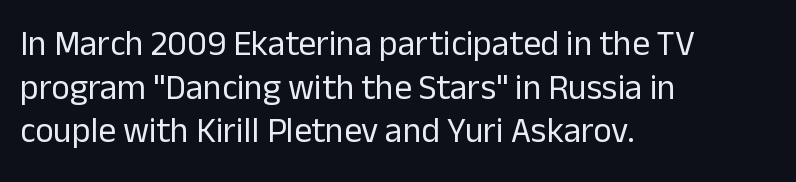
Q: Is the text bold? A: No.
Q: Is the text italic (slanted)? A: No, it is upright.
Q: Is the typeface a serif or a sans-serif typeface? A: Sans-serif.
Q: Is the text underlined? A: No.
Q: How is the paragraph aligned? A: Left-aligned.
Q: Is the spacing between letters normal or unusually wide? A: Normal.
Q: Is the spacing between lines tight, normal or loose? A: Normal.
Q: Width (condensed, normal, or wide)? A: Normal.
Q: Stroke contrast? A: Low.
Q: x-height? A: Medium.
Q: Monospaced? A: No.
